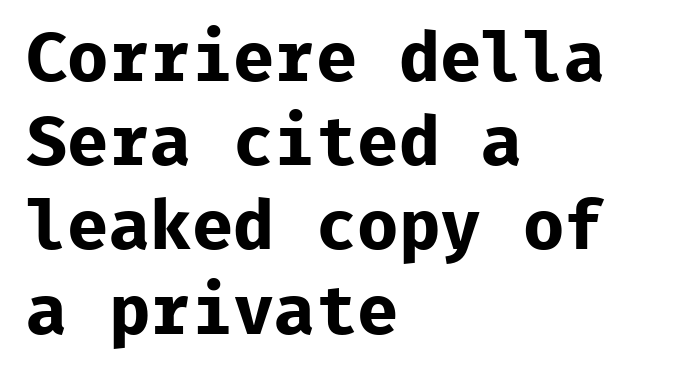
{"serif": "no", "italic": "no", "bold": "yes", "weight": "bold", "width": "normal", "stroke_contrast": "low", "x_height": "medium", "monospaced": "yes", "underline": "no", "align": "left", "line_spacing_ratio": 1.22, "letter_spacing": "normal", "letter_spacing_em": 0.0, "glyph_px": 69}
